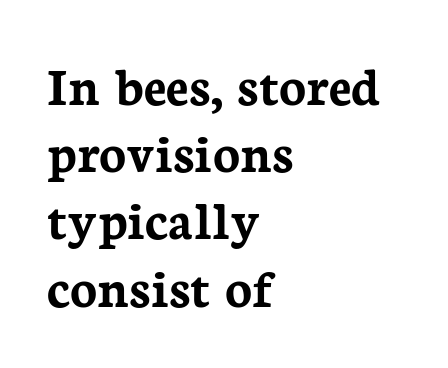
The image shows 56 px semibold serif type, upright; set left-aligned, line spacing 1.2x, normal letter spacing, not underlined; low stroke contrast and a medium x-height.
